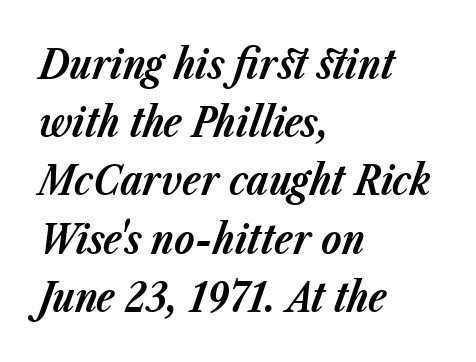
In terms of weight, the rendering is a true, heavy bold. This rendering leaves character spacing at its baseline value. If you drew a ruler down the left edge, every line would touch it. A typesetter would call this proportional, since set widths differ per character. The passage shown leans; its letterforms are oblique.
